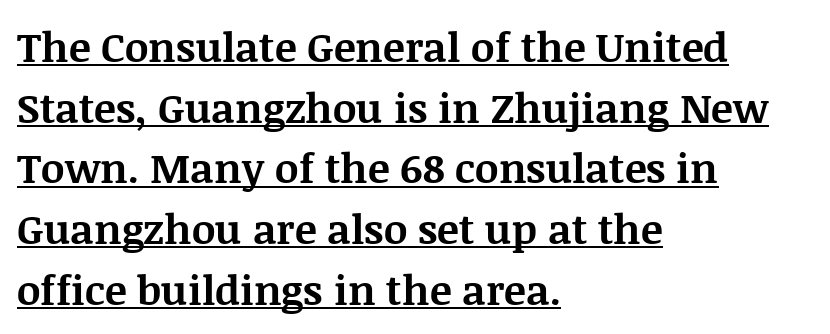
The image shows 41 px bold serif type, upright; set left-aligned, normal line spacing (1.48x), normal letter spacing, underlined; medium stroke contrast and a large x-height.
